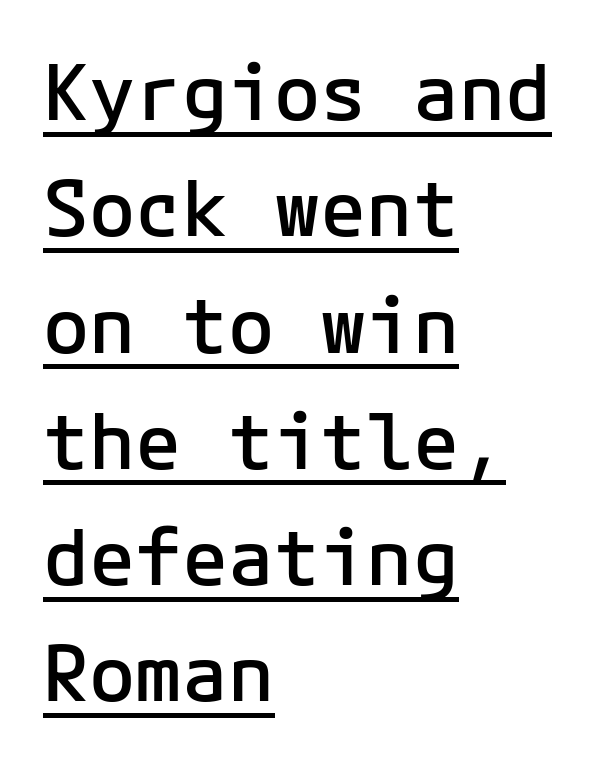
The image shows 77 px semibold sans-serif type, upright; set left-aligned, normal line spacing (1.51x), normal letter spacing, underlined; low stroke contrast and a medium x-height.
